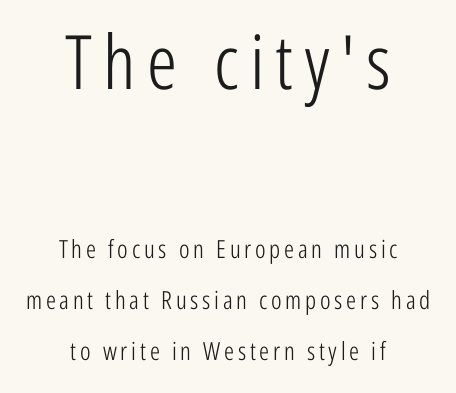
The rendering uses natural spacing where letterforms have individual widths. What's the leading like? Stretched, with rows far apart. The more generous point size was reserved for the upper chunk. Compared with a typical body face, this is equally light or lighter still.
